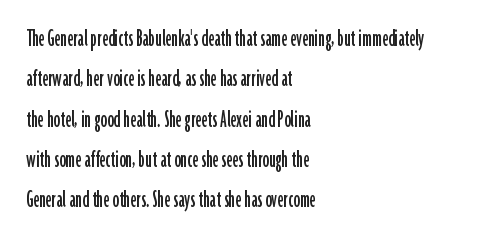
This rendering uses left alignment, leaving the right contour irregular. The vertical gap from one line to the next is medium. The space beneath each line is pristine and unruled. Does extra space separate the letters? No, they use regular spacing. Every character sits straight up, as roman type does.
